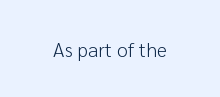
The image shows 20 px text type, upright; set normal letter spacing, not underlined.
